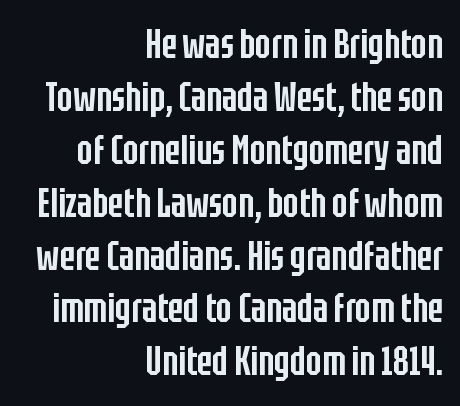
The image shows 41 px semibold, condensed sans-serif type, upright; set right-aligned, normal line spacing (1.29x), normal letter spacing, not underlined; low stroke contrast and a large x-height.
